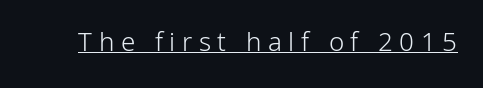
The cut favours lightness, reaching ordinary text weight at its darkest. Each word looks stretched out because of the extra space between its letters. Does a line run under the words? Yes, clearly. Do the letters lean? They stand straight.
